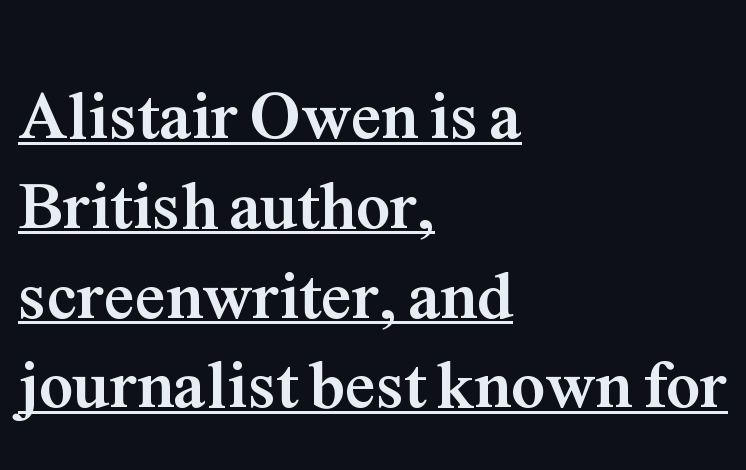
{"serif": "yes", "italic": "no", "bold": "yes", "weight": "semibold", "width": "normal", "stroke_contrast": "medium", "x_height": "medium", "monospaced": "no", "underline": "yes", "align": "left", "line_spacing": "normal", "line_spacing_ratio": 1.32, "letter_spacing": "normal", "letter_spacing_em": 0.0, "glyph_px": 68}
